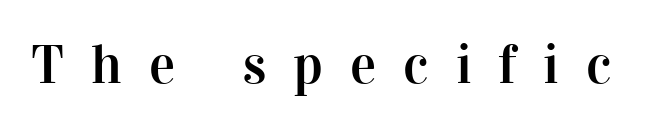
The image shows 55 px serif type, upright; set unusually wide letter spacing (+0.49 em), not underlined; high stroke contrast and a medium x-height.
